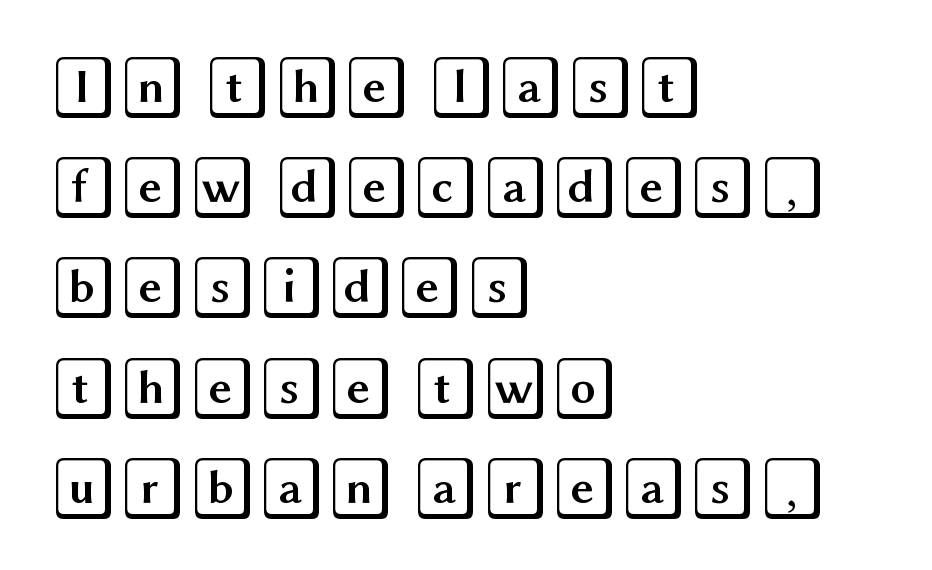
{"italic": "no", "width": "wide", "x_height": "large", "underline": "no", "align": "left", "line_spacing": "normal", "line_spacing_ratio": 1.59, "letter_spacing": "normal", "letter_spacing_em": 0.0, "glyph_px": 63}
